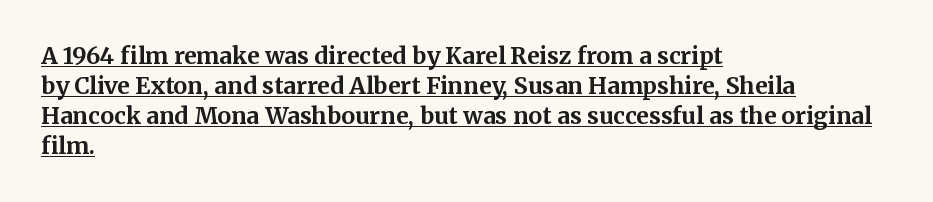
A student would call this left alignment; a typographer would say flush left, rag right. A full-strength bold gives these letters their thick strokes. This sample keeps an unexceptional amount of space between lines. Italic: no, the glyphs are upright roman. Underline: present.
